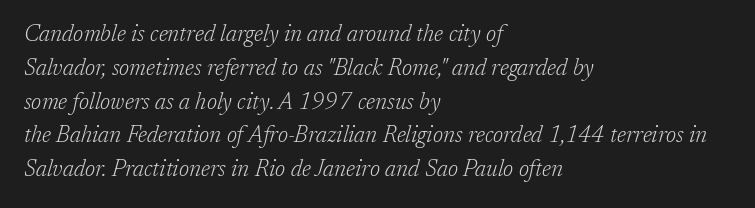
Any mark beneath the type? The region is blank. The lines are quadded left. A light-to-regular cut is what we see here. Would a proofreader flag this as italicized? Yes. This block has exactly the height ordinary leading produces.
